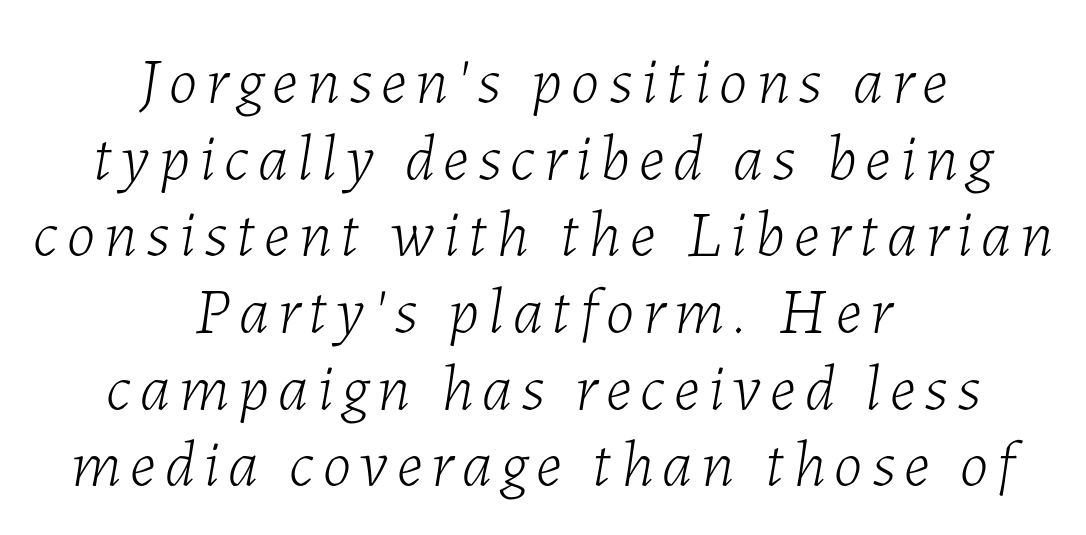
Q: Is the text bold? A: No.
Q: Is the text italic (slanted)? A: Yes, it leans right by about 7 degrees.
Q: Is the text underlined? A: No.
Q: How is the paragraph aligned? A: Centered.
Q: Width (condensed, normal, or wide)? A: Normal.
Q: Stroke contrast? A: Low.
Q: x-height? A: Medium.
Q: Monospaced? A: No.
